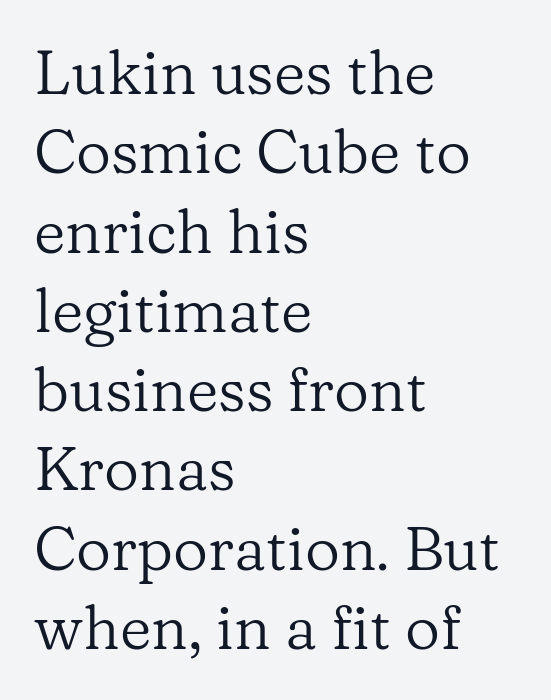
Q: Is the text bold? A: No.
Q: Is the text italic (slanted)? A: No, it is upright.
Q: Is the typeface a serif or a sans-serif typeface? A: Serif.
Q: Is the text underlined? A: No.
Q: How is the paragraph aligned? A: Left-aligned.
Q: Is the spacing between letters normal or unusually wide? A: Normal.
Q: Is the spacing between lines tight, normal or loose? A: Normal.
Q: Width (condensed, normal, or wide)? A: Normal.
Q: Stroke contrast? A: Low.
Q: x-height? A: Medium.
Q: Monospaced? A: No.
